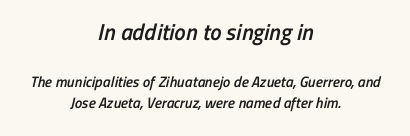
The area under the type is left untouched. In CSS terms this would be text-align: center. Glyph-to-glyph distance matches everyday printed text. Is there much room between lines? A standard amount, neither cramped nor airy. Bigger letters appear in the top chunk; the bottom chunk is reduced. Set as a demibold, roughly 600 on the weight scale.
